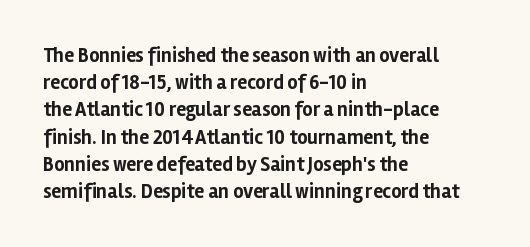
{"italic": "no", "bold": "yes", "underline": "no", "align": "left", "line_spacing": "normal", "line_spacing_ratio": 1.36, "letter_spacing": "normal", "letter_spacing_em": 0.0, "glyph_px": 20}
